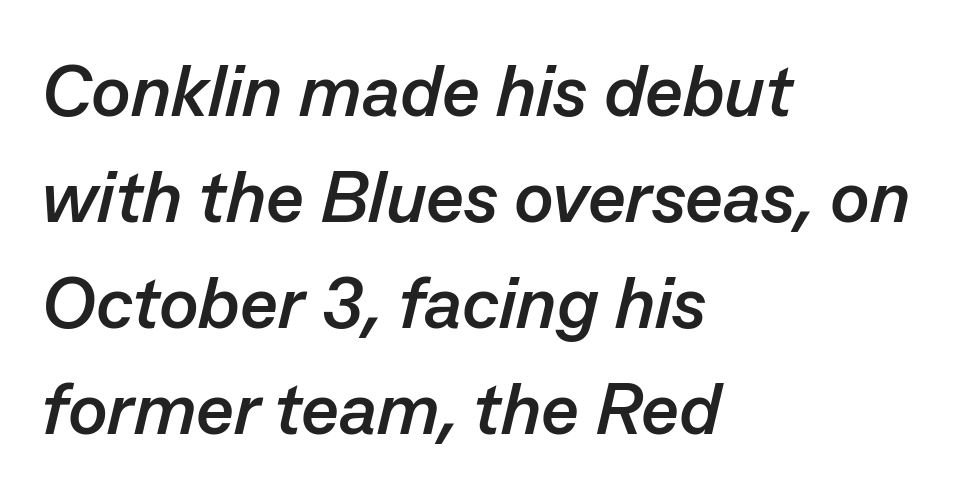
The image shows 73 px semibold type, italic (leaning right); set left-aligned, normal line spacing (1.45x), normal letter spacing, not underlined; low stroke contrast and a medium x-height.
